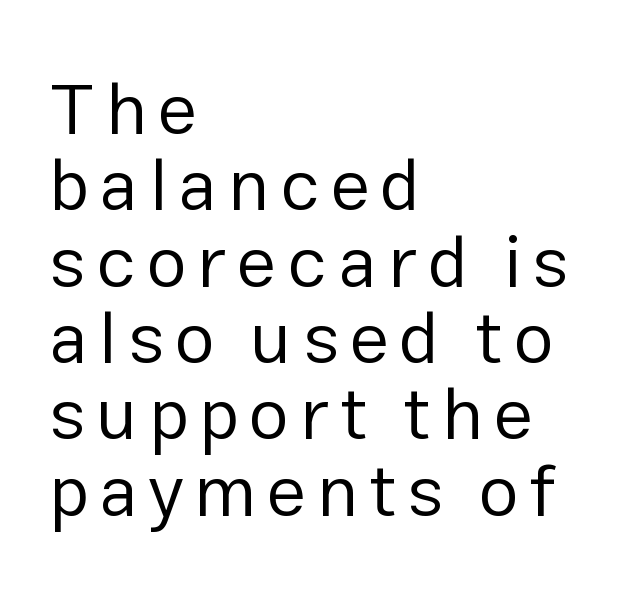
{"serif": "no", "italic": "no", "bold": "no", "weight": "regular", "width": "normal", "stroke_contrast": "low", "x_height": "medium", "monospaced": "no", "underline": "no", "align": "left", "line_spacing": "tight", "line_spacing_ratio": 1.06, "glyph_px": 72}
